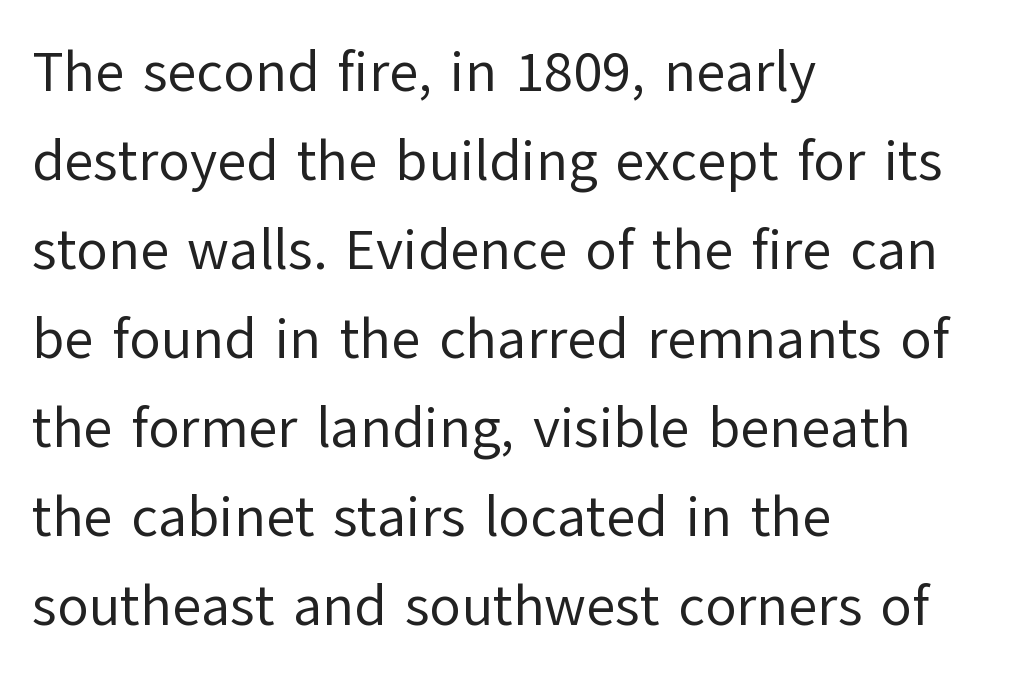
Q: Is the text bold? A: No.
Q: Is the text italic (slanted)? A: No, it is upright.
Q: Is the typeface a serif or a sans-serif typeface? A: Sans-serif.
Q: Is the text underlined? A: No.
Q: How is the paragraph aligned? A: Left-aligned.
Q: Is the spacing between letters normal or unusually wide? A: Normal.
Q: Is the spacing between lines tight, normal or loose? A: Normal.
Q: Width (condensed, normal, or wide)? A: Normal.
Q: Stroke contrast? A: Low.
Q: x-height? A: Medium.
Q: Monospaced? A: No.
